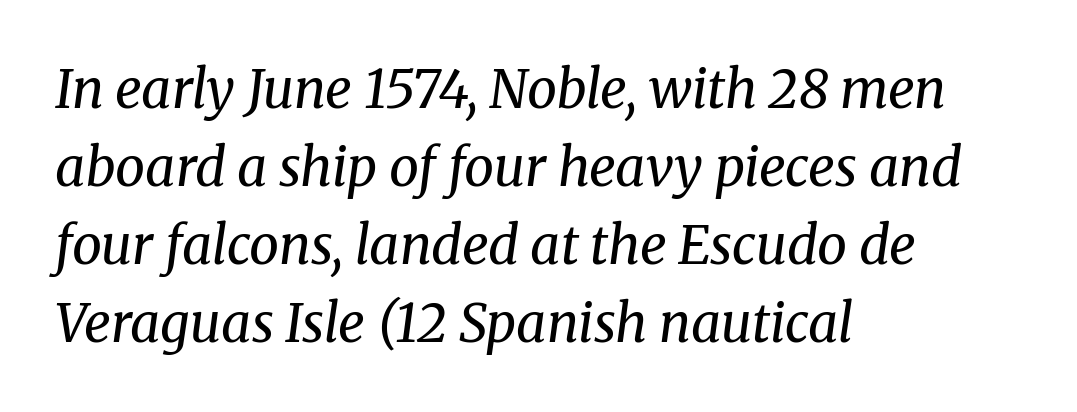
This rendering uses left alignment, leaving the right contour irregular. Students, note that the glyphs here touch the page at normal intervals. Glance below the letters and you will spot only blank space. Each letter keeps its own natural width here, so spacing adapts to shape. The passage shown is not bold in any degree.
